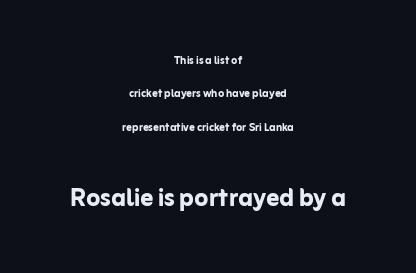
The image shows 32 px semibold sans-serif type, upright; set centered, loose line spacing (2.39x), normal letter spacing, not underlined; the second (bottom) block is 2.29x larger; low stroke contrast and a medium x-height.
